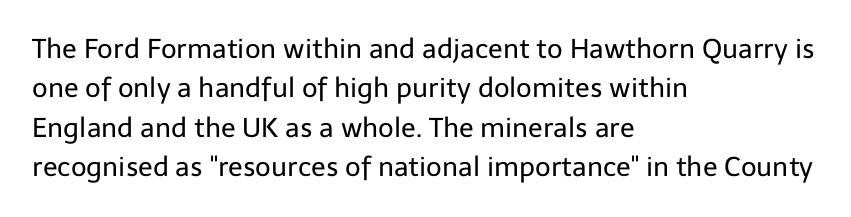
Q: Is the text bold? A: No.
Q: Is the text italic (slanted)? A: No, it is upright.
Q: Is the text underlined? A: No.
Q: How is the paragraph aligned? A: Left-aligned.
Q: Is the spacing between letters normal or unusually wide? A: Normal.
Q: Is the spacing between lines tight, normal or loose? A: Normal.
